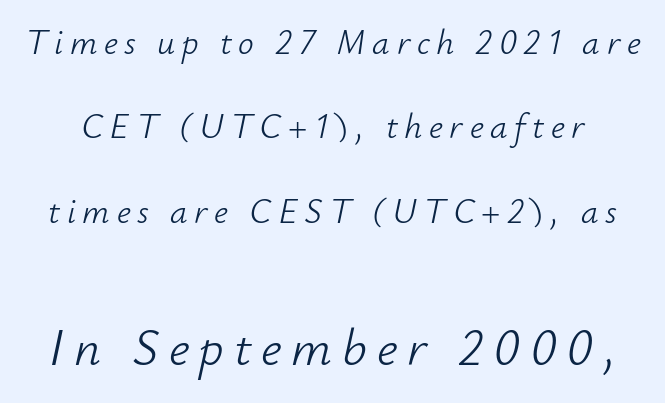
Q: Is the text bold? A: No.
Q: Is the text italic (slanted)? A: Yes, it leans right by about 12 degrees.
Q: Is the text underlined? A: No.
Q: Is the spacing between lines tight, normal or loose? A: Loose.
Q: Which block of text is set in a larger size, the first (top) or the second (bottom)? A: The second (bottom) one.
Q: Width (condensed, normal, or wide)? A: Normal.
Q: Stroke contrast? A: Low.
Q: x-height? A: Small.
Q: Monospaced? A: No.
